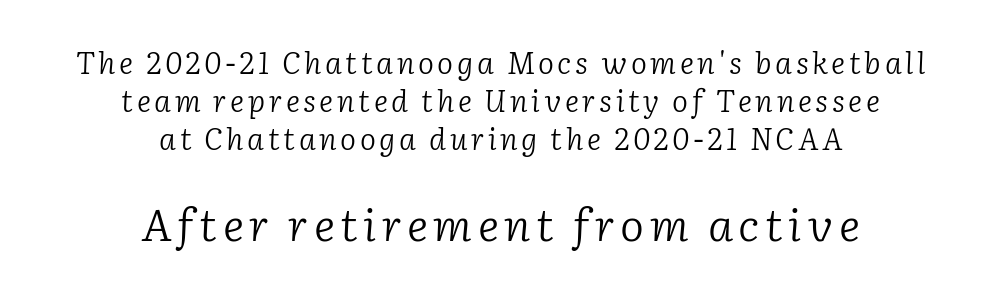
The image shows 45 px light serif type, italic (leaning right); set centered, normal line spacing (1.27x), not underlined; the second (bottom) block is 1.5x larger; low stroke contrast and a medium x-height.
